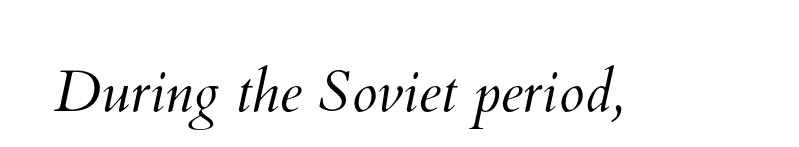
The image shows 58 px light type; set normal letter spacing, not underlined; medium stroke contrast and a small x-height.
